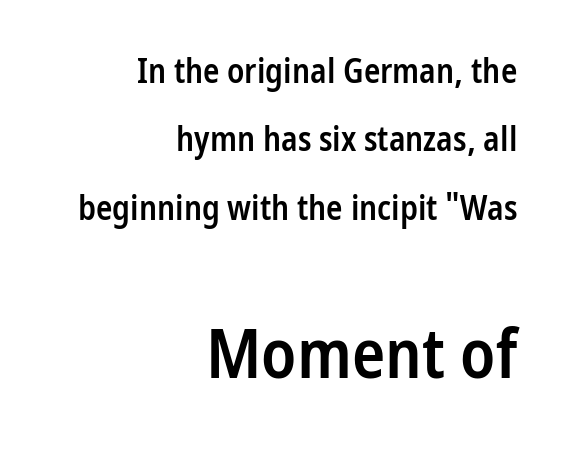
The image shows 69 px semibold, condensed sans-serif type, upright; set right-aligned, loose line spacing (2.01x), normal letter spacing, not underlined; the second (bottom) block is 2.03x larger; low stroke contrast and a medium x-height.
